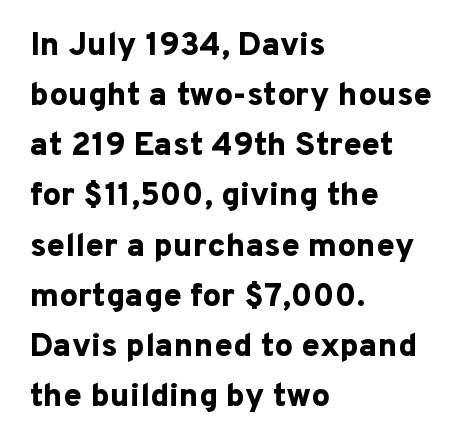
Any mark beneath the type? The region is blank. Posture: upright roman. Caption: standard tracking, unaltered. A typesetter would label this face a sans. Regular leading.
